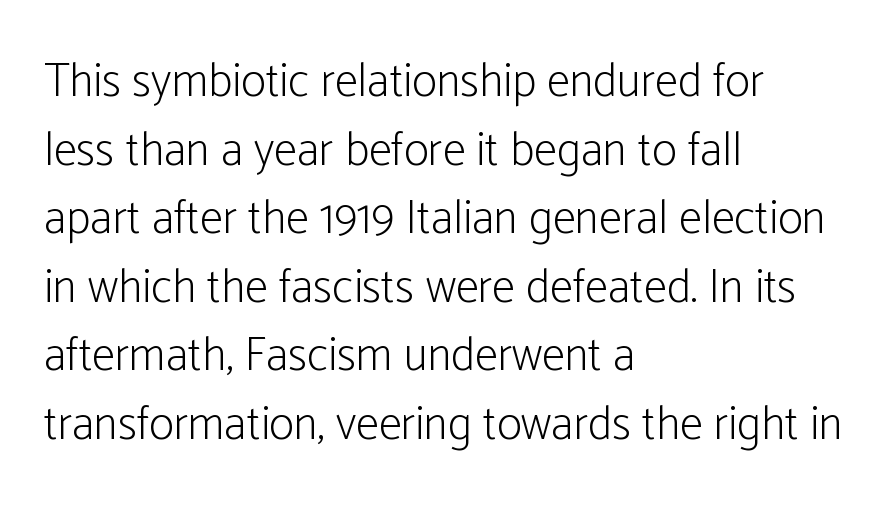
The image shows 47 px light, condensed sans-serif type, upright; set left-aligned, normal line spacing (1.46x), normal letter spacing, not underlined; low stroke contrast and a medium x-height.
